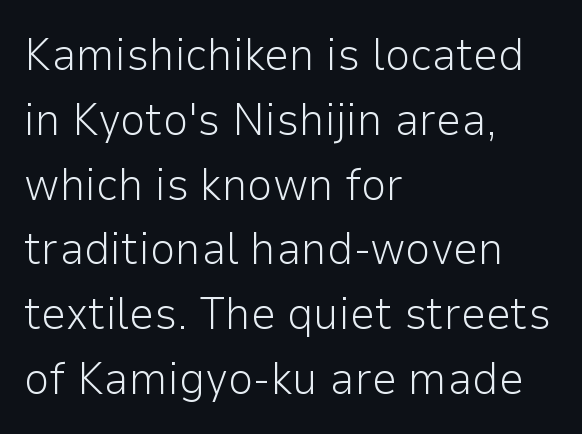
{"serif": "no", "italic": "no", "bold": "no", "weight": "light", "width": "normal", "stroke_contrast": "low", "x_height": "medium", "monospaced": "no", "underline": "no", "align": "left", "line_spacing": "normal", "line_spacing_ratio": 1.44, "letter_spacing": "normal", "letter_spacing_em": 0.0, "glyph_px": 45}
